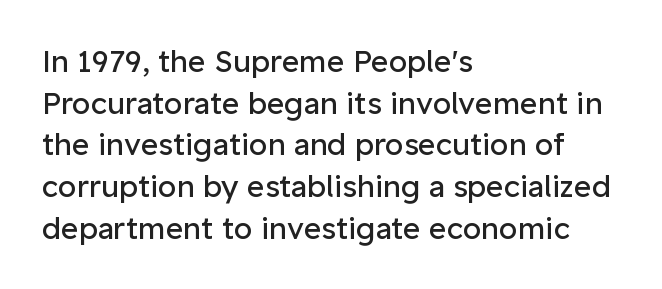
Is there any slant? The stems are plumb. No chunkiness to these letters — they're not bold. The glyphs in this specimen are sans serif. These lines keep a tight, regular rhythm from letter to letter. A normal amount of white space separates one row of letters from the next.
